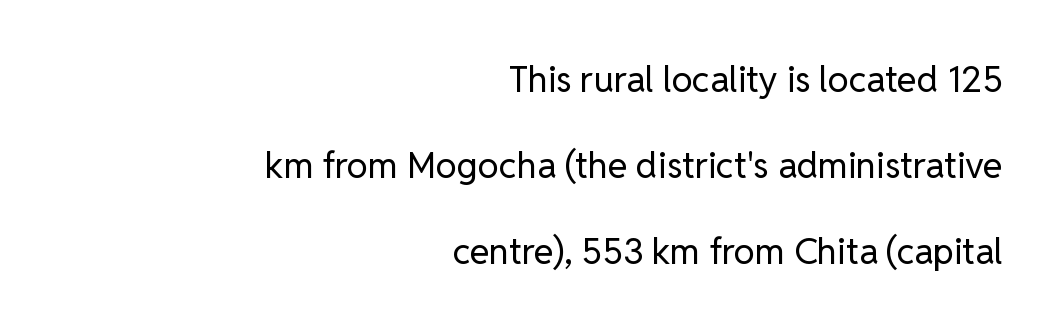
The letters look calm and open, with moderate or lighter stems. This rendering employs a face without finishing strokes, i.e., a sans-serif. A roman cut, with each character standing at attention. Spacing verdict: proportional, widths tailored to each character. The horizontal fit of the characters is conventional and even.
